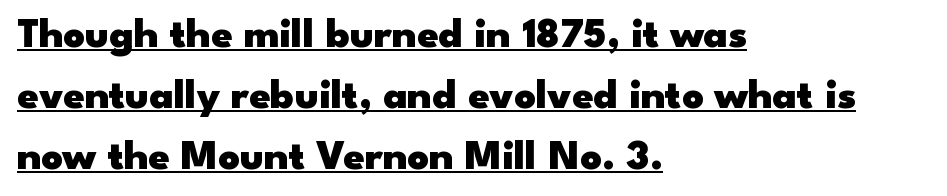
The image shows 42 px heavy, wide sans-serif type, upright; set left-aligned, normal line spacing (1.45x), normal letter spacing, underlined; low stroke contrast and a small x-height.
